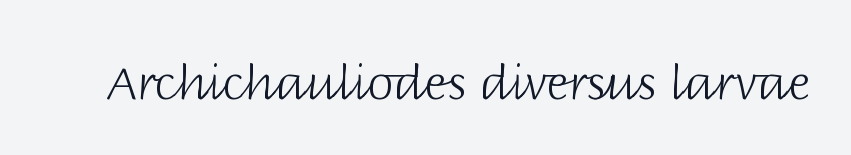
Inter-character spacing is left at the font's built-in metrics. When letters stand straight like this, we call the style roman or upright. Plain, unruled lines of type. Spacing verdict: proportional, widths tailored to each character.
